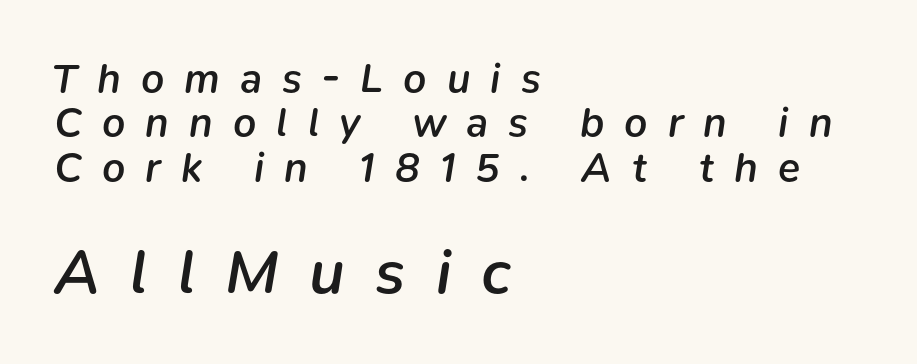
The image shows 62 px semibold type, italic (leaning right); set left-aligned, tight line spacing (1.08x), unusually wide letter spacing (+0.49 em), not underlined; the second (bottom) block is 1.51x larger; low stroke contrast and a medium x-height.
